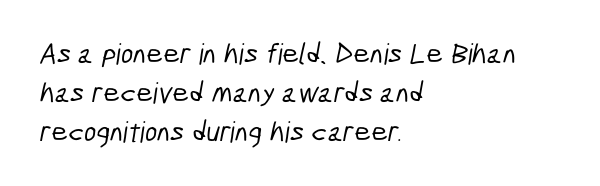
The image shows 29 px condensed sans-serif type; set left-aligned, normal line spacing (1.34x), normal letter spacing, not underlined; low stroke contrast and a medium x-height.
